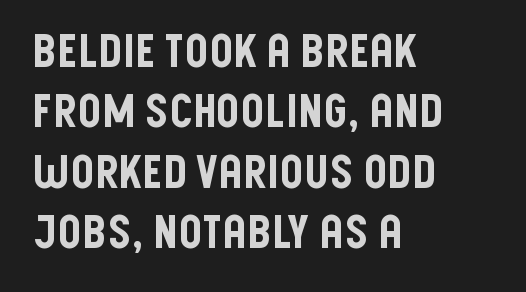
The image shows 46 px condensed sans-serif type, upright; set left-aligned, normal line spacing (1.31x), normal letter spacing, not underlined; low stroke contrast and a large x-height.
